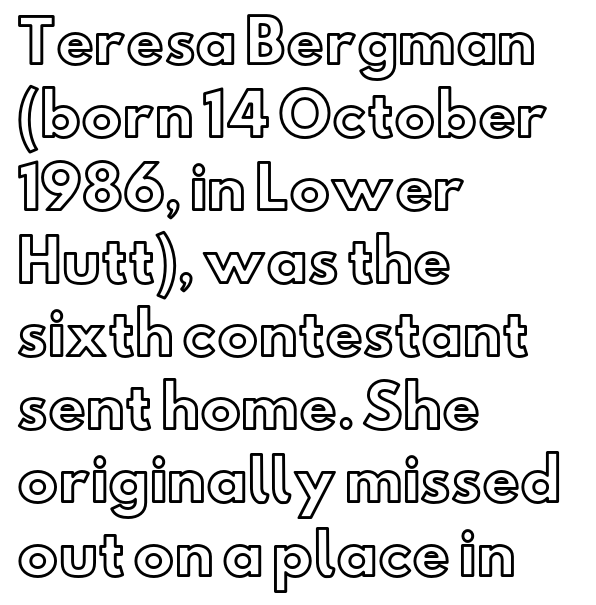
The image shows 58 px text type, upright; set left-aligned, normal line spacing (1.26x), normal letter spacing, not underlined; a small x-height.
